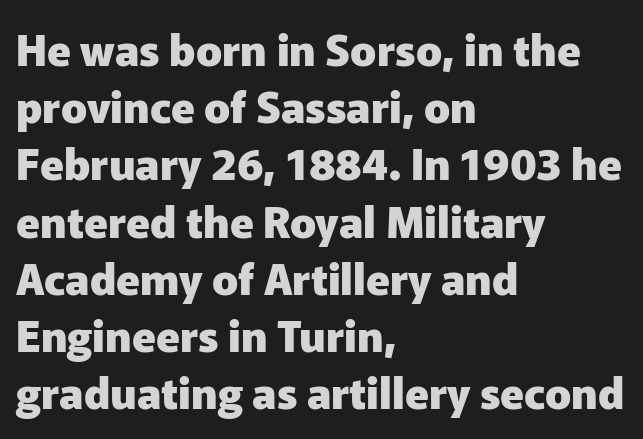
{"serif": "no", "italic": "no", "bold": "yes", "weight": "heavy", "width": "normal", "stroke_contrast": "low", "x_height": "medium", "monospaced": "no", "underline": "no", "align": "left", "line_spacing": "normal", "line_spacing_ratio": 1.33, "letter_spacing": "normal", "letter_spacing_em": 0.0, "glyph_px": 43}
